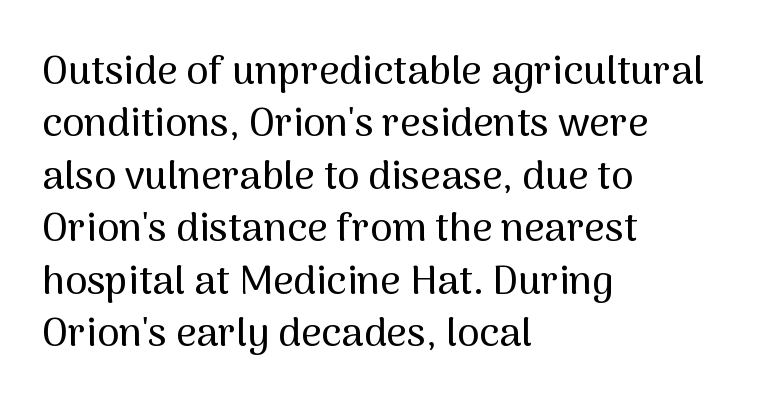
{"serif": "no", "italic": "no", "width": "normal", "stroke_contrast": "medium", "x_height": "medium", "monospaced": "no", "underline": "no", "align": "left", "line_spacing": "normal", "line_spacing_ratio": 1.31, "letter_spacing": "normal", "letter_spacing_em": 0.0, "glyph_px": 40}
